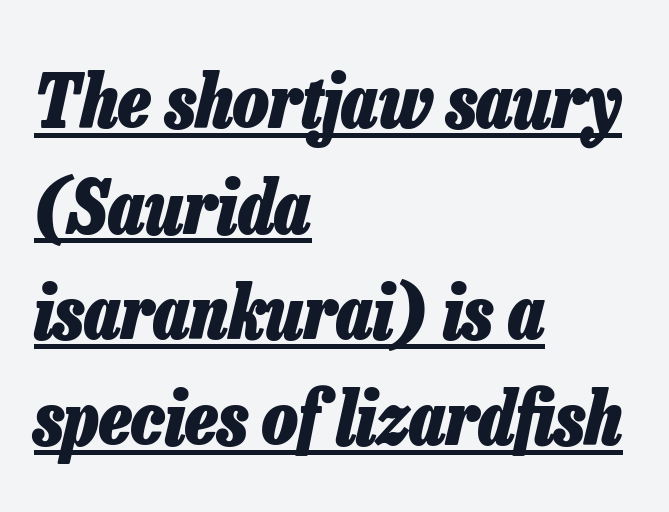
{"italic": "yes", "lean": "right", "slant_degrees": 13, "bold": "yes", "weight": "heavy", "width": "condensed", "stroke_contrast": "low", "x_height": "medium", "monospaced": "no", "underline": "yes", "align": "left", "line_spacing": "normal", "line_spacing_ratio": 1.41, "letter_spacing": "normal", "letter_spacing_em": 0.0, "glyph_px": 75}
